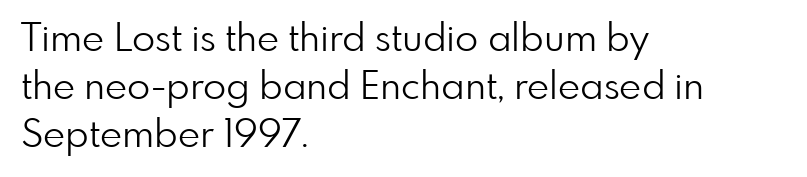
The image shows 38 px light sans-serif type, upright; set left-aligned, normal line spacing (1.26x), normal letter spacing, not underlined; low stroke contrast and a small x-height.
